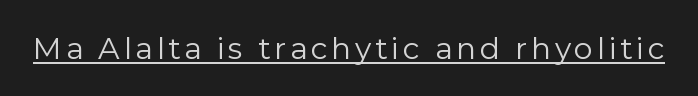
{"serif": "no", "italic": "no", "bold": "no", "weight": "regular", "width": "normal", "stroke_contrast": "low", "x_height": "medium", "monospaced": "no", "underline": "yes", "glyph_px": 30}
